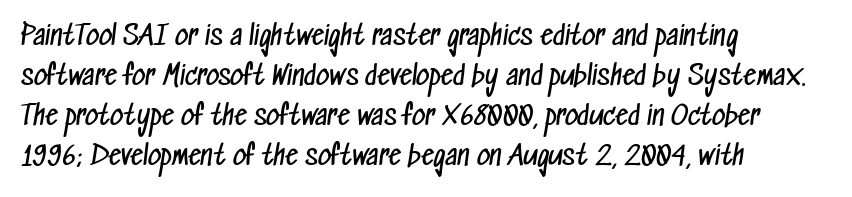
The image shows 26 px text type; set left-aligned, normal line spacing (1.54x), normal letter spacing, not underlined.
